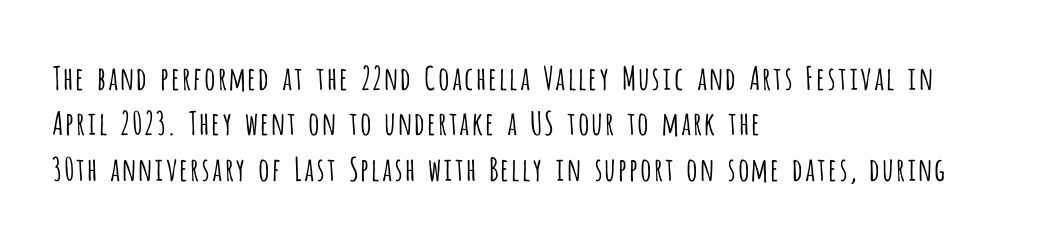
The image shows 32 px light, condensed sans-serif type, upright; set left-aligned, normal line spacing (1.42x), normal letter spacing, not underlined; low stroke contrast and a large x-height.
